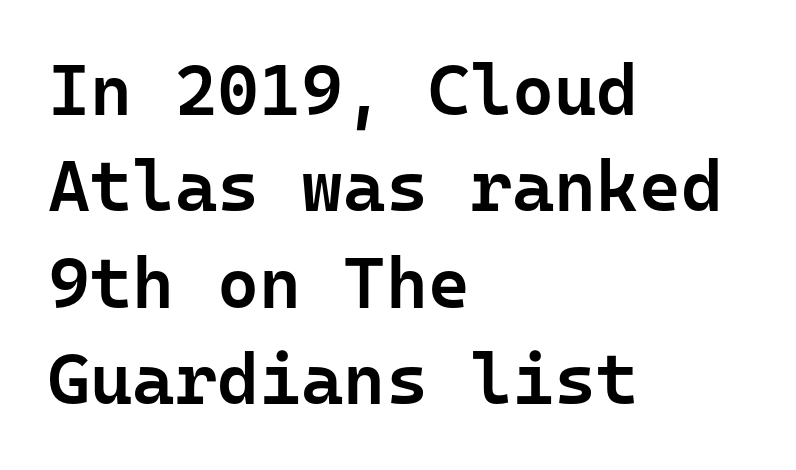
Whoever set this chose a conventional vertical rhythm. These lines were composed using upright roman letters. Is this a sans? Yes — the strokes have no serifs. Do the characters align in a grid? Yes, the font is monospaced. Check the space under the baseline: it is left empty. The font is running at a semibold setting, under full bold.
